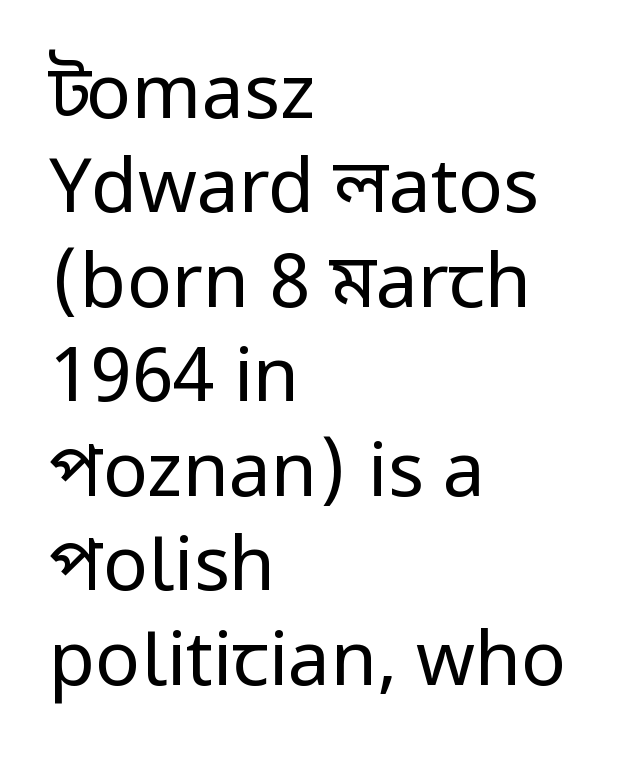
The image shows 75 px regular-weight, condensed sans-serif type, upright; set left-aligned, normal line spacing (1.26x), normal letter spacing, not underlined; low stroke contrast and a large x-height.
